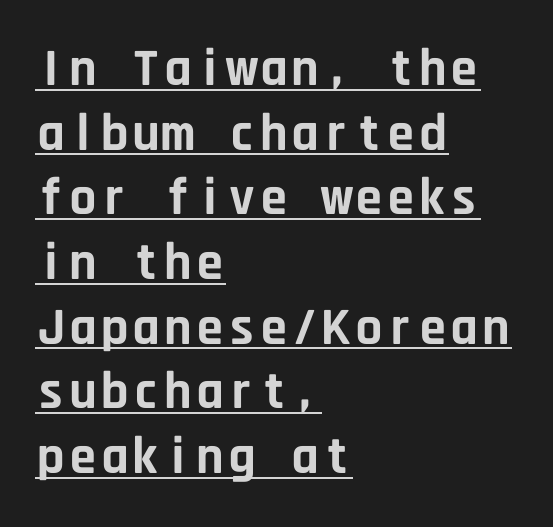
The image shows 53 px bold sans-serif type, upright, monospaced; set left-aligned, line spacing 1.22x, normal letter spacing, underlined; low stroke contrast and a large x-height.
